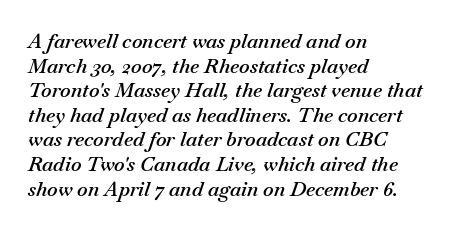
The image shows 20 px text type, italic (leaning right); set left-aligned, line spacing 1.23x, normal letter spacing, not underlined.
